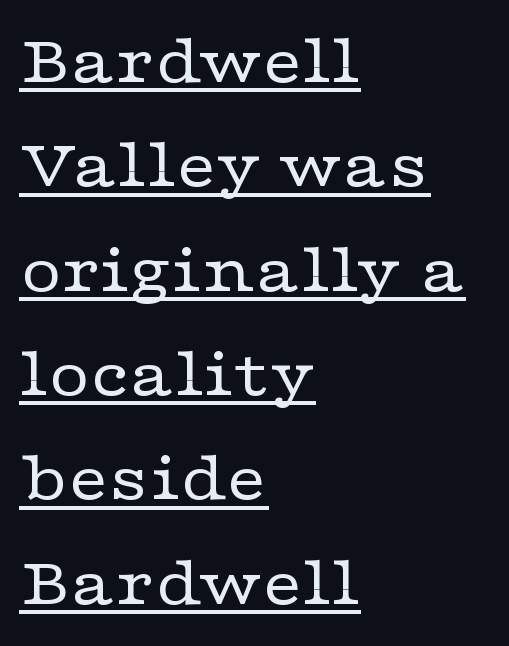
The image shows 71 px regular-weight, wide serif type, upright; set left-aligned, normal line spacing (1.47x), normal letter spacing, underlined; low stroke contrast and a medium x-height.
